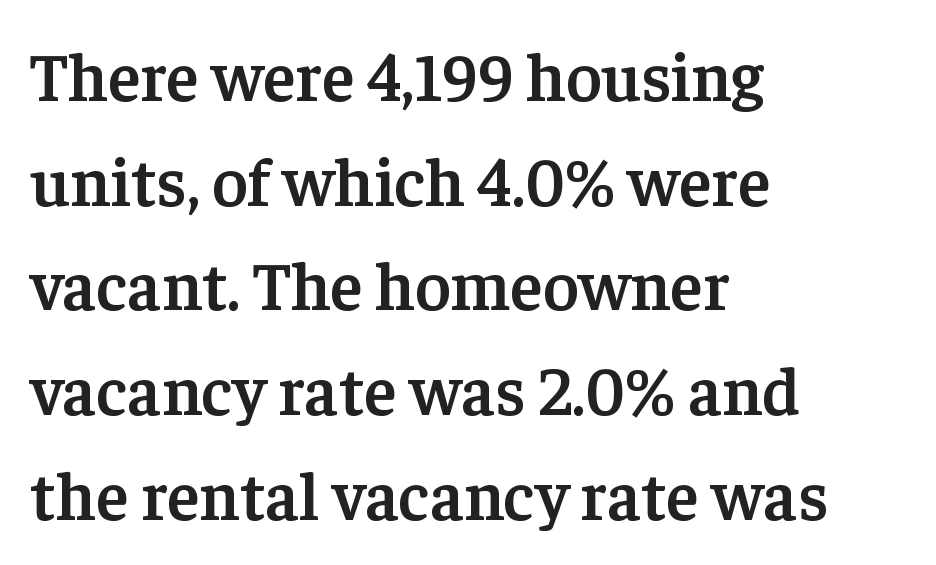
{"serif": "yes", "italic": "no", "bold": "semi", "weight": "semibold", "width": "normal", "stroke_contrast": "low", "x_height": "medium", "monospaced": "no", "underline": "no", "align": "left", "line_spacing": "normal", "line_spacing_ratio": 1.54, "letter_spacing": "normal", "letter_spacing_em": 0.0, "glyph_px": 68}
